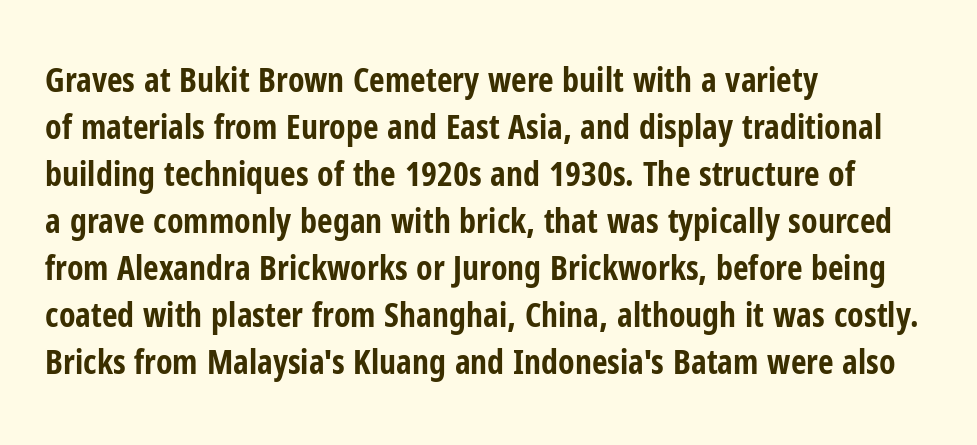
Q: Is the text bold? A: Yes.
Q: Is the text italic (slanted)? A: No, it is upright.
Q: Is the typeface a serif or a sans-serif typeface? A: Sans-serif.
Q: Is the text underlined? A: No.
Q: How is the paragraph aligned? A: Left-aligned.
Q: Is the spacing between letters normal or unusually wide? A: Normal.
Q: Is the spacing between lines tight, normal or loose? A: Normal.
Q: Width (condensed, normal, or wide)? A: Condensed.
Q: Stroke contrast? A: Low.
Q: x-height? A: Medium.
Q: Monospaced? A: No.
